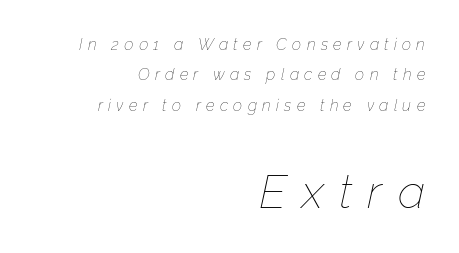
The image shows 47 px thin type, italic (leaning right); set right-aligned, loose line spacing (1.9x), unusually wide letter spacing (+0.33 em), not underlined; the second (bottom) block is 2.94x larger; low stroke contrast and a medium x-height.
